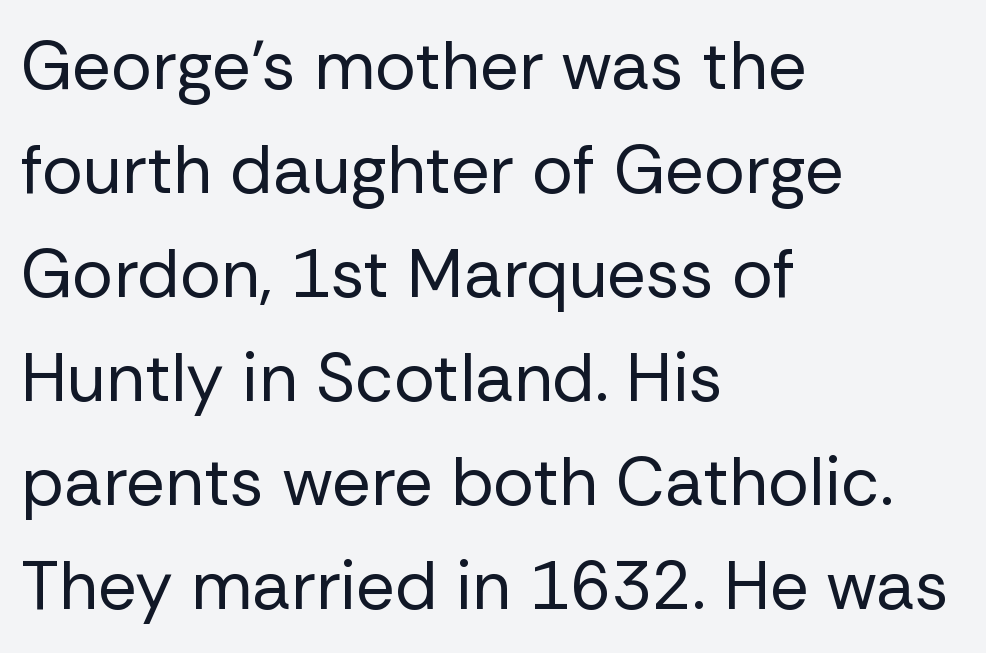
How are the letters spaced? Ordinarily, with no added tracking. Only glyphs here, with clear space below each row. Stem width sits at or under what a default text font uses. What kind of face is this? One without serifs — a sans.
